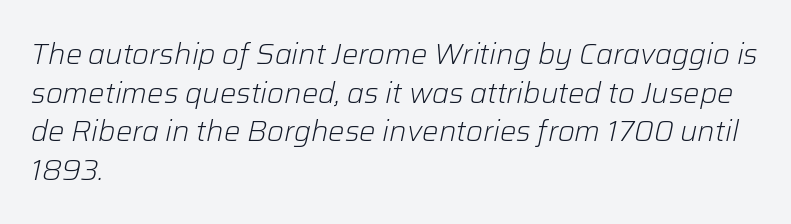
The image shows 29 px light type, italic (leaning right); set left-aligned, normal line spacing (1.33x), normal letter spacing, not underlined; low stroke contrast and a medium x-height.
